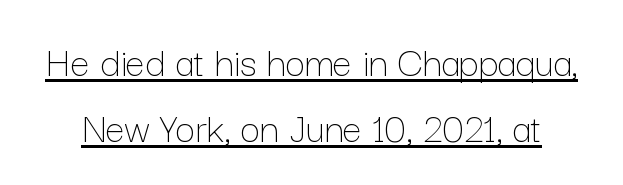
Q: Is the text bold? A: No.
Q: Is the text italic (slanted)? A: No, it is upright.
Q: Is the text underlined? A: Yes.
Q: Is the spacing between letters normal or unusually wide? A: Normal.
Q: Is the spacing between lines tight, normal or loose? A: Normal.
Q: Width (condensed, normal, or wide)? A: Normal.
Q: Stroke contrast? A: Low.
Q: x-height? A: Medium.
Q: Monospaced? A: No.
